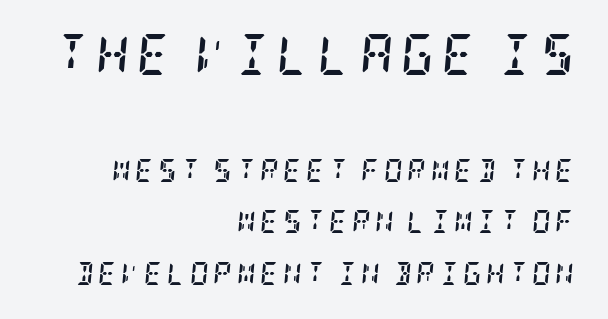
Q: Is the text bold? A: Yes.
Q: Is the text italic (slanted)? A: Yes, it leans right by about 5 degrees.
Q: Is the typeface a serif or a sans-serif typeface? A: Serif.
Q: Is the text underlined? A: No.
Q: How is the paragraph aligned? A: Right-aligned.
Q: Is the spacing between lines tight, normal or loose? A: Loose.
Q: Which block of text is set in a larger size, the first (top) or the second (bottom)? A: The first (top) one.
Q: Width (condensed, normal, or wide)? A: Condensed.
Q: Stroke contrast? A: Low.
Q: x-height? A: Large.
